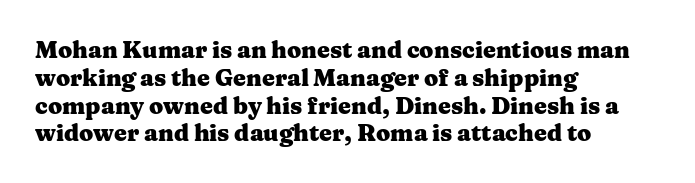
Q: Is the text bold? A: Yes.
Q: Is the text italic (slanted)? A: No, it is upright.
Q: Is the text underlined? A: No.
Q: How is the paragraph aligned? A: Left-aligned.
Q: Is the spacing between letters normal or unusually wide? A: Normal.
